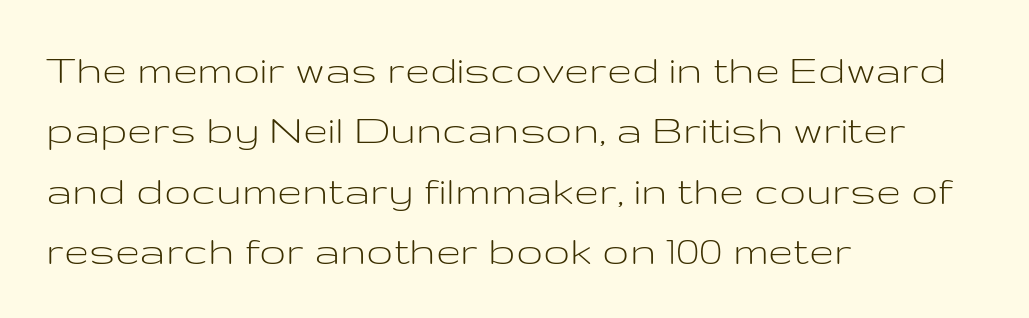
{"serif": "no", "italic": "no", "bold": "no", "weight": "light", "width": "wide", "stroke_contrast": "low", "x_height": "medium", "monospaced": "no", "underline": "no", "align": "left", "line_spacing": "normal", "line_spacing_ratio": 1.34, "letter_spacing": "normal", "letter_spacing_em": 0.0, "glyph_px": 45}
